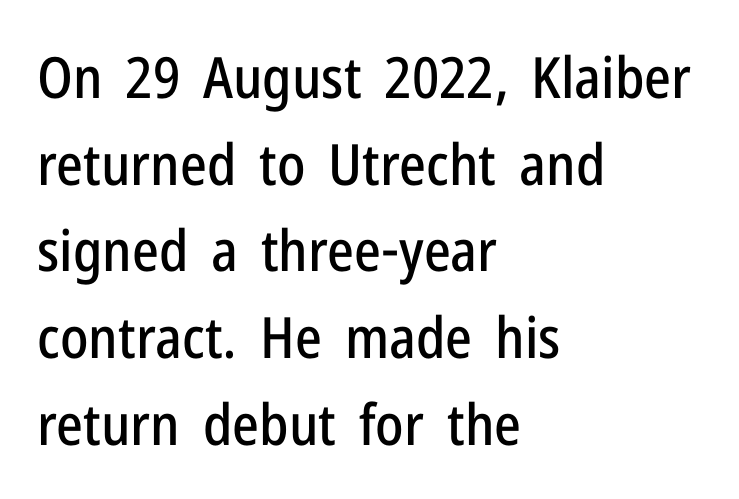
Q: Is the text italic (slanted)? A: No, it is upright.
Q: Is the typeface a serif or a sans-serif typeface? A: Sans-serif.
Q: Is the text underlined? A: No.
Q: How is the paragraph aligned? A: Left-aligned.
Q: Is the spacing between letters normal or unusually wide? A: Normal.
Q: Is the spacing between lines tight, normal or loose? A: Normal.
Q: Width (condensed, normal, or wide)? A: Condensed.
Q: Stroke contrast? A: Low.
Q: x-height? A: Medium.
Q: Monospaced? A: No.
